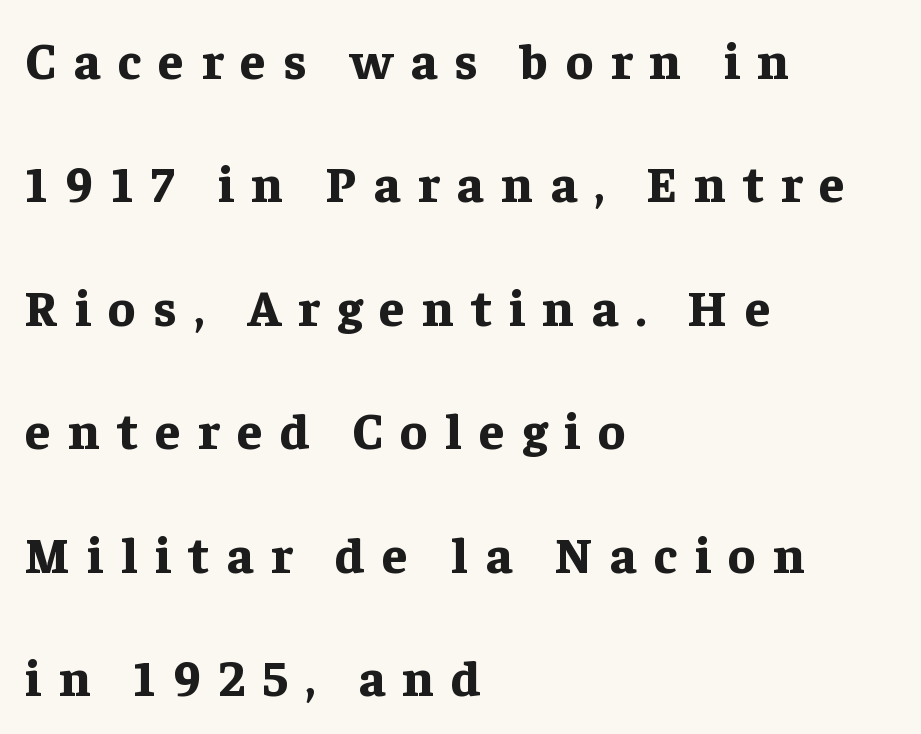
The image shows 51 px bold serif type, upright; set left-aligned, loose line spacing (2.42x), unusually wide letter spacing (+0.34 em), not underlined; low stroke contrast and a medium x-height.
